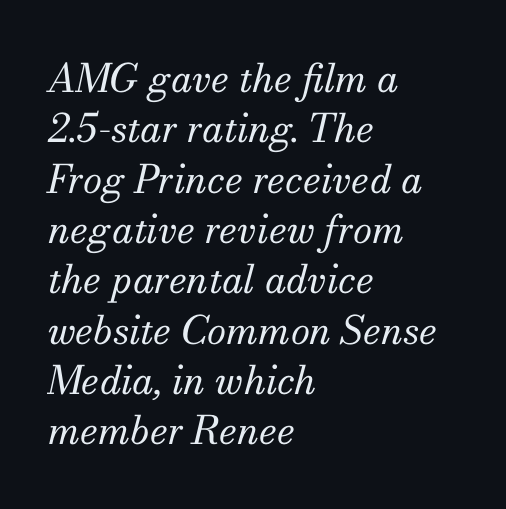
The image shows 39 px regular-weight serif type, italic (leaning right); set left-aligned, normal line spacing (1.29x), normal letter spacing, not underlined; medium stroke contrast and a small x-height.
